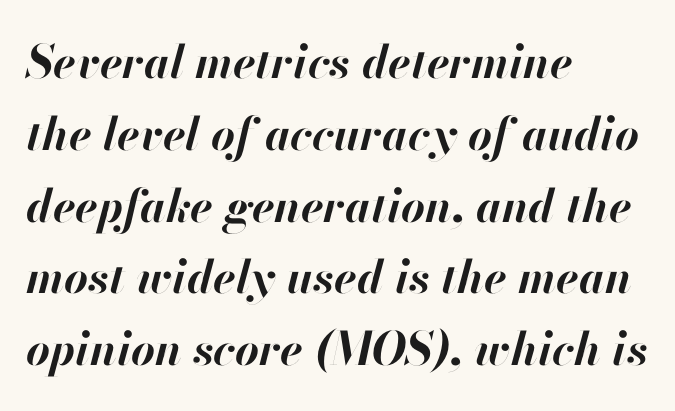
The image shows 46 px bold type, italic (leaning right); set left-aligned, normal line spacing (1.56x), normal letter spacing, not underlined; high stroke contrast and a small x-height.
